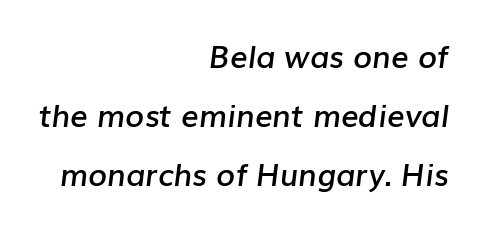
{"italic": "yes", "lean": "right", "slant_degrees": 7, "bold": "semi", "weight": "semibold", "width": "normal", "stroke_contrast": "low", "x_height": "medium", "monospaced": "no", "underline": "no", "align": "right", "line_spacing": "loose", "line_spacing_ratio": 1.91, "letter_spacing": "normal", "letter_spacing_em": 0.0, "glyph_px": 31}
